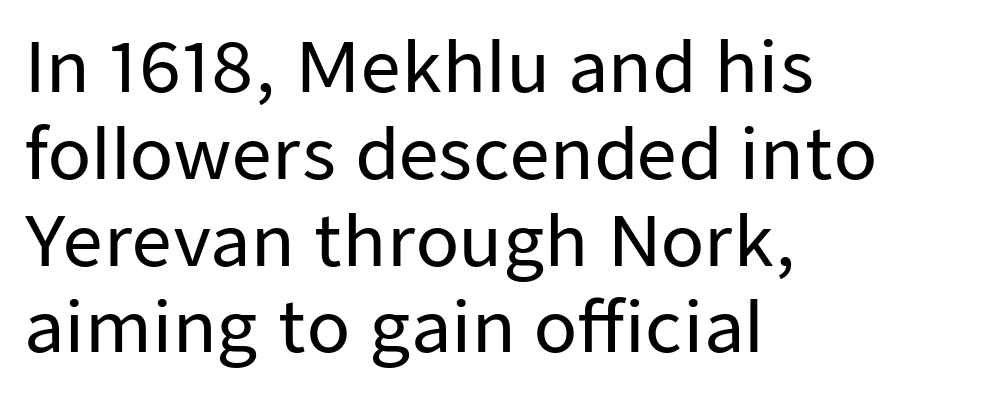
Q: Is the text italic (slanted)? A: No, it is upright.
Q: Is the typeface a serif or a sans-serif typeface? A: Sans-serif.
Q: Is the text underlined? A: No.
Q: How is the paragraph aligned? A: Left-aligned.
Q: Is the spacing between letters normal or unusually wide? A: Normal.
Q: Width (condensed, normal, or wide)? A: Normal.
Q: Stroke contrast? A: Low.
Q: x-height? A: Medium.
Q: Monospaced? A: No.
